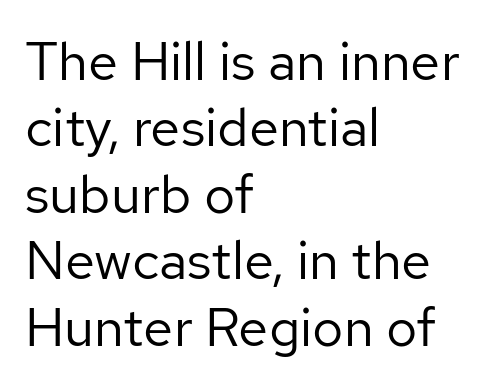
The image shows 54 px regular-weight sans-serif type, upright; set left-aligned, line spacing 1.23x, normal letter spacing, not underlined; low stroke contrast and a medium x-height.
